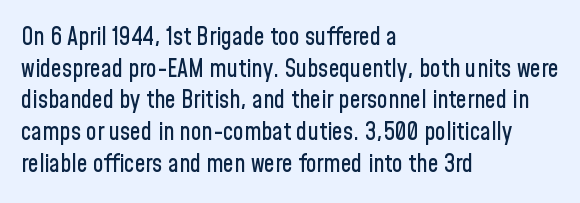
The image shows 24 px text type, upright; set left-aligned, normal line spacing (1.32x), normal letter spacing, not underlined.
